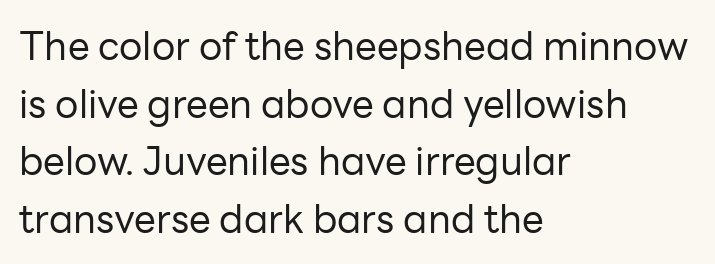
The image shows 39 px regular-weight sans-serif type, upright; set left-aligned, normal line spacing (1.48x), normal letter spacing, not underlined; low stroke contrast and a medium x-height.
